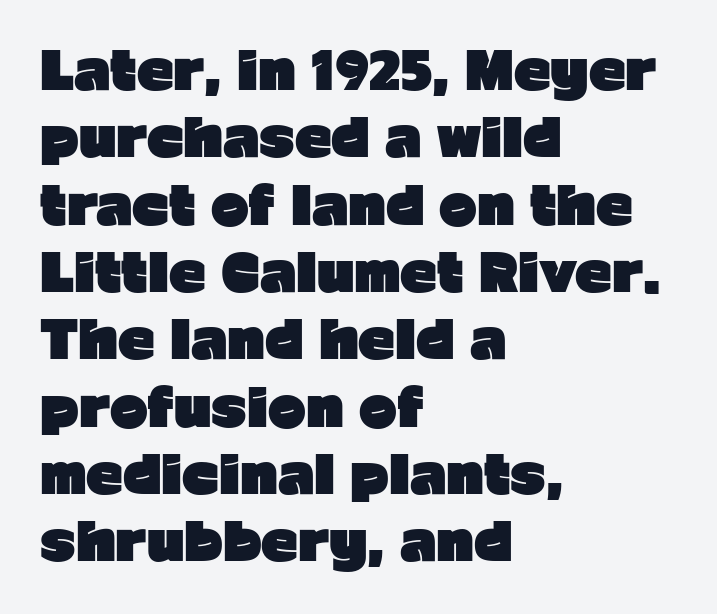
{"serif": "no", "italic": "no", "bold": "yes", "weight": "heavy", "width": "normal", "stroke_contrast": "low", "x_height": "medium", "monospaced": "no", "underline": "no", "align": "left", "line_spacing": "normal", "line_spacing_ratio": 1.32, "letter_spacing": "normal", "letter_spacing_em": 0.0, "glyph_px": 51}
